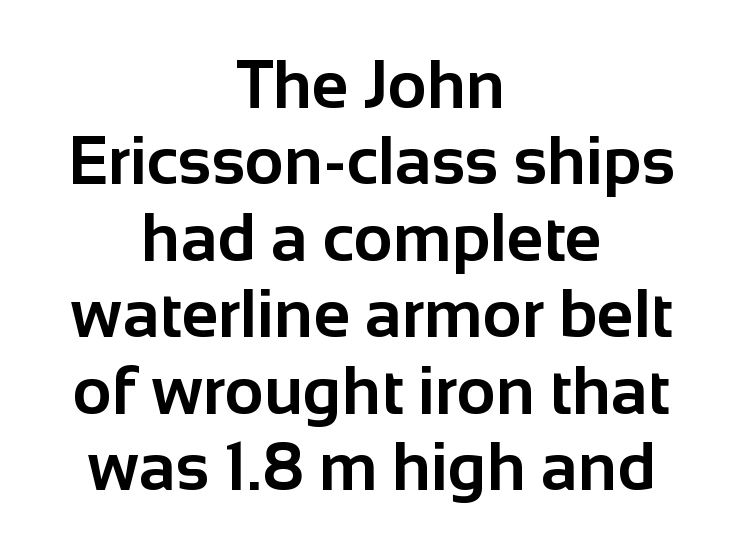
The image shows 67 px bold sans-serif type, upright; set centered, tight line spacing (1.14x), normal letter spacing, not underlined; low stroke contrast and a medium x-height.
